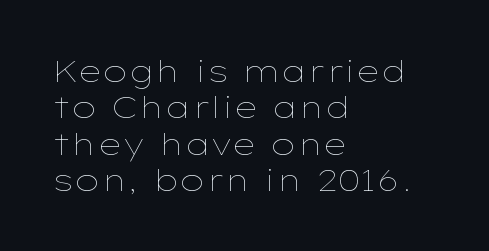
Stroke mass is kept to a normal reading level or below. The string is rendered with underlining switched off. Where is the straight margin? On the left. Note the varied advance widths — an 'i' is clearly narrower than an 'm'. Caption: standard tracking, unaltered. Posture: straight, roman, zero tilt.
